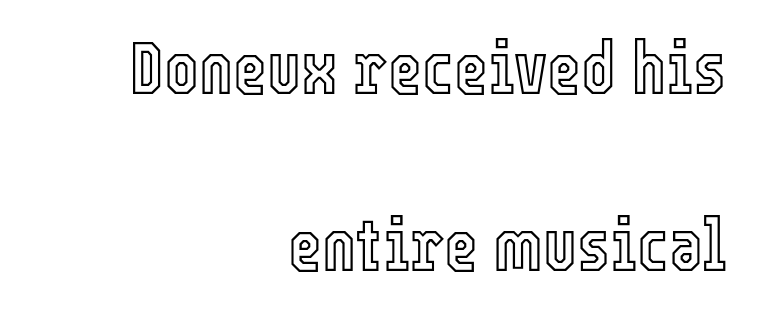
Tall strokes in this sample are plumb rather than angled. The compositor pushed each line to the right boundary. Nobody touched the tracking dial on this one. This sample has the flowing, uneven cadence of proportional lettering.
